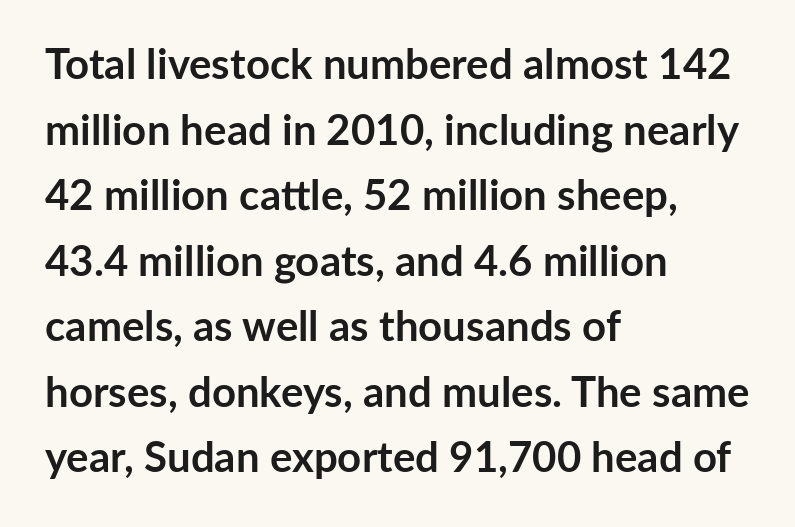
Short and long lines alike share a common starting point at left. Compared with typical paragraphs, the rows here are spaced about the same. Rule under the text: the space is simply empty. Caption: standard tracking, unaltered. The passage shown is typeset with a sans-serif family.
